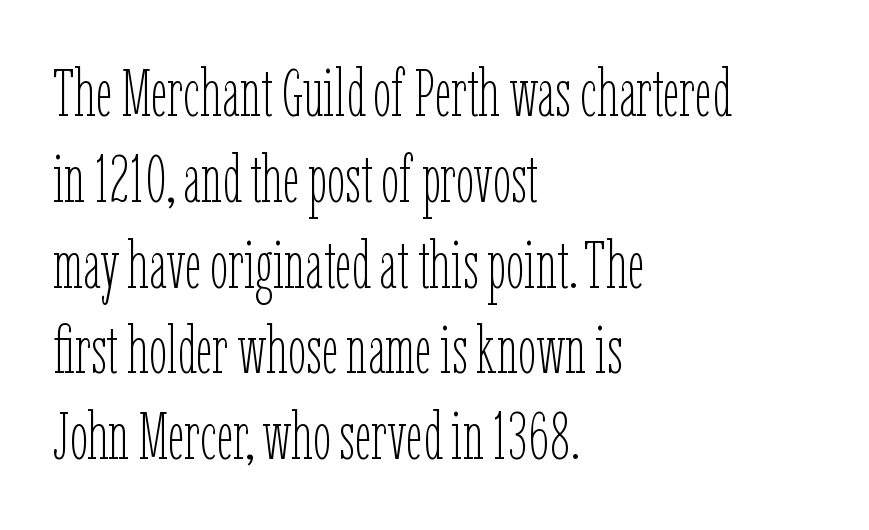
The vertical gap from one line to the next is medium. The typeface has the unassuming heft of standard copy or less. These lines stack with their left ends in a neat column. This sample uses an upright cut, with every glyph sitting square on the baseline. A typesetter would call this proportional, since set widths differ per character. Check under the words: just untouched page.
